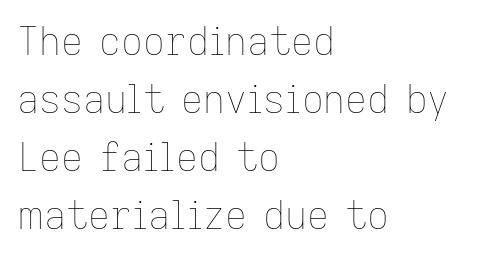
The image shows 38 px thin type, upright; set left-aligned, normal line spacing (1.53x), normal letter spacing, not underlined; low stroke contrast and a medium x-height.
